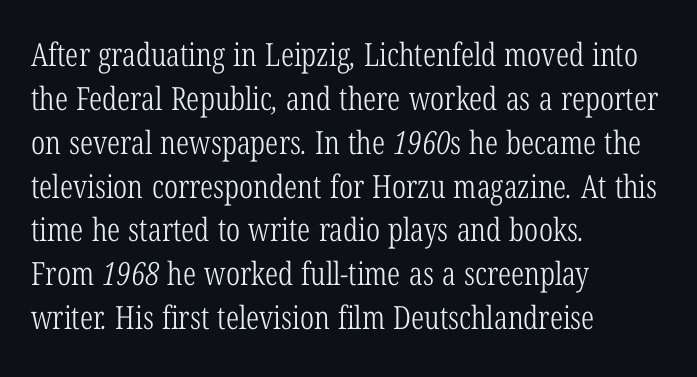
The image shows 32 px light, condensed serif type; set left-aligned, normal line spacing (1.37x), normal letter spacing, not underlined; low stroke contrast and a medium x-height.
